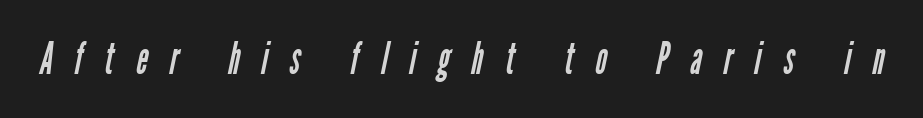
{"serif": "no", "bold": "no", "weight": "regular", "width": "condensed", "stroke_contrast": "low", "x_height": "medium", "monospaced": "no", "underline": "no", "letter_spacing": "wide", "letter_spacing_em": 0.5, "glyph_px": 44}
